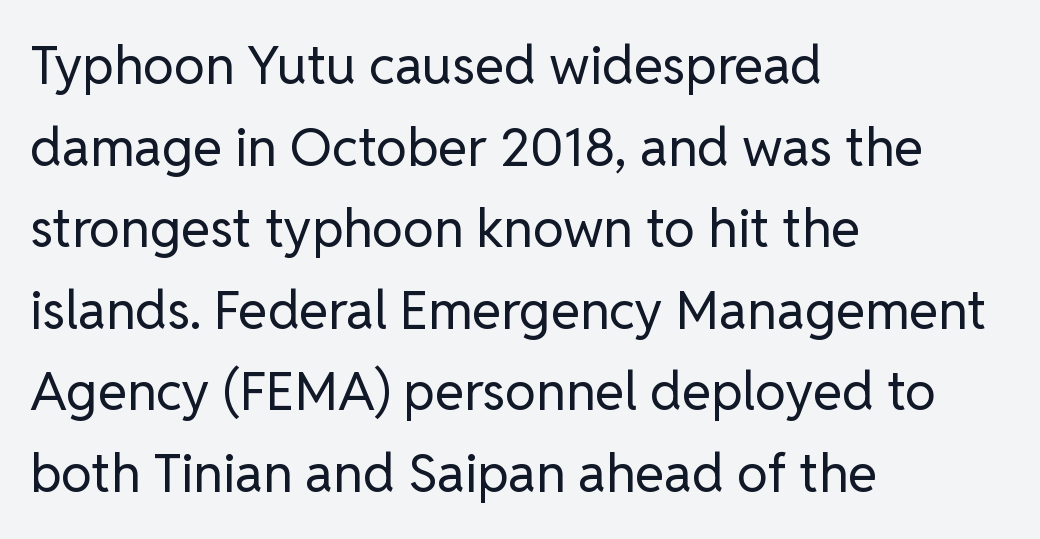
Q: Is the text bold? A: No.
Q: Is the text italic (slanted)? A: No, it is upright.
Q: Is the typeface a serif or a sans-serif typeface? A: Sans-serif.
Q: Is the text underlined? A: No.
Q: How is the paragraph aligned? A: Left-aligned.
Q: Is the spacing between letters normal or unusually wide? A: Normal.
Q: Is the spacing between lines tight, normal or loose? A: Normal.
Q: Width (condensed, normal, or wide)? A: Normal.
Q: Stroke contrast? A: Low.
Q: x-height? A: Medium.
Q: Monospaced? A: No.
